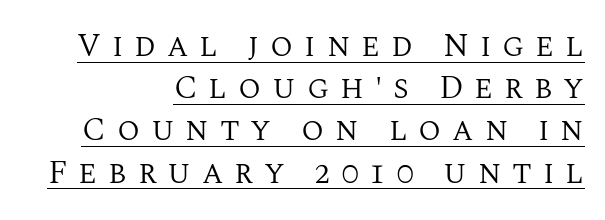
The lines sit at an ordinary, default distance from one another. Casual observation: everything's shoved over to the right. Emphasis is given by a line drawn under the lettering. Display-style spreading of the glyphs; the letterfit is very open. Summary of weight: not heavy and not bold. The face used here is proportionally spaced, like ordinary book or web type.
